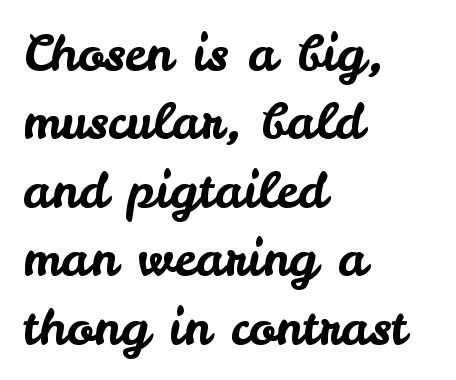
Q: Is the text italic (slanted)? A: Yes.
Q: Is the typeface a serif or a sans-serif typeface? A: Sans-serif.
Q: Is the text underlined? A: No.
Q: How is the paragraph aligned? A: Left-aligned.
Q: Is the spacing between letters normal or unusually wide? A: Normal.
Q: Is the spacing between lines tight, normal or loose? A: Normal.
Q: Width (condensed, normal, or wide)? A: Normal.
Q: Stroke contrast? A: Low.
Q: x-height? A: Small.
Q: Monospaced? A: No.
